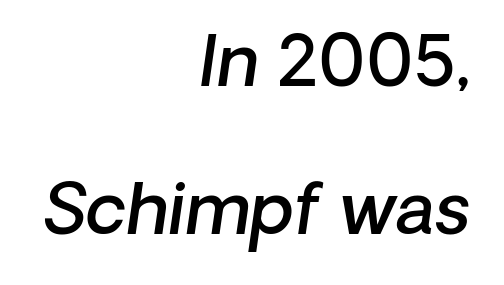
The glyphs are unaccompanied by any horizontal stroke below them. This rendering leaves character spacing at its baseline value. The letters advance in unequal steps, a hallmark of proportional type. Is the block centered? No — it sits flush against the right margin.
